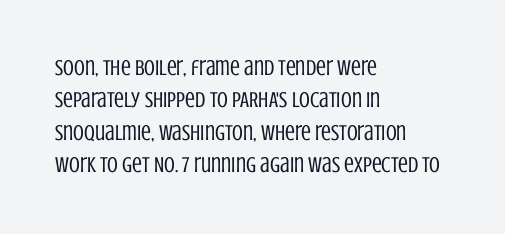
Q: Is the text bold? A: No.
Q: Is the text italic (slanted)? A: No, it is upright.
Q: Is the text underlined? A: No.
Q: How is the paragraph aligned? A: Left-aligned.
Q: Is the spacing between letters normal or unusually wide? A: Normal.
Q: Is the spacing between lines tight, normal or loose? A: Normal.
